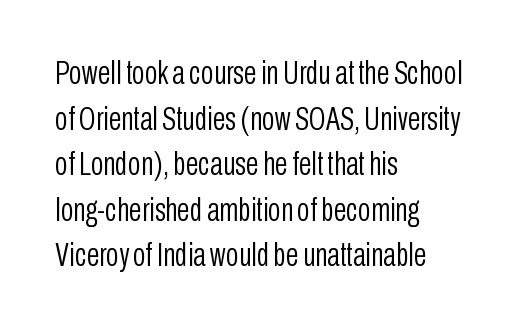
{"serif": "no", "italic": "no", "bold": "no", "weight": "light", "width": "condensed", "stroke_contrast": "low", "x_height": "medium", "monospaced": "no", "underline": "no", "align": "left", "line_spacing": "normal", "line_spacing_ratio": 1.38, "letter_spacing": "normal", "letter_spacing_em": 0.0, "glyph_px": 33}
